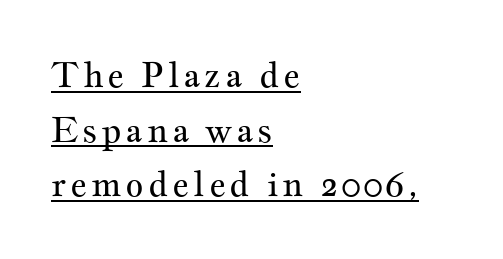
{"serif": "yes", "italic": "no", "bold": "no", "weight": "regular", "width": "wide", "stroke_contrast": "medium", "x_height": "small", "monospaced": "no", "underline": "yes", "align": "left", "line_spacing": "normal", "line_spacing_ratio": 1.56, "glyph_px": 35}
